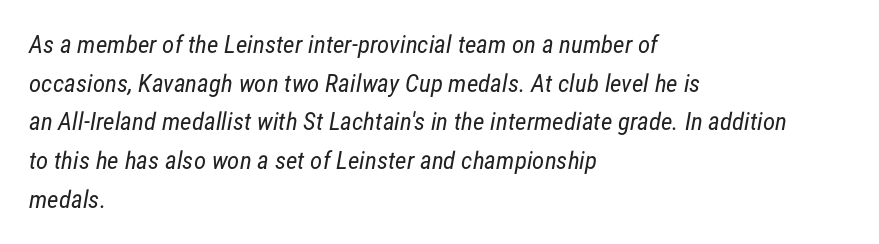
Q: Is the text bold? A: No.
Q: Is the text underlined? A: No.
Q: How is the paragraph aligned? A: Left-aligned.
Q: Is the spacing between letters normal or unusually wide? A: Normal.
Q: Is the spacing between lines tight, normal or loose? A: Normal.
